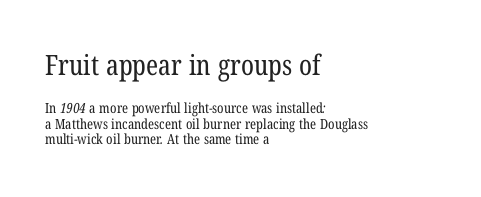
The image shows 28 px regular-weight, condensed serif type; set left-aligned, tight line spacing (1.1x), normal letter spacing, not underlined; the first (top) block is 2.0x larger; low stroke contrast and a medium x-height.
